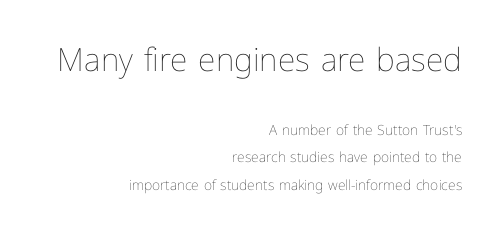
Standard letterfit; no display-style spreading of the glyphs. When letters stand straight like this, we call the style roman or upright. Any mark beneath the type? The region is blank. In CSS terms this would be text-align: right. These glyphs show unthickened strokes, regular width or finer.
